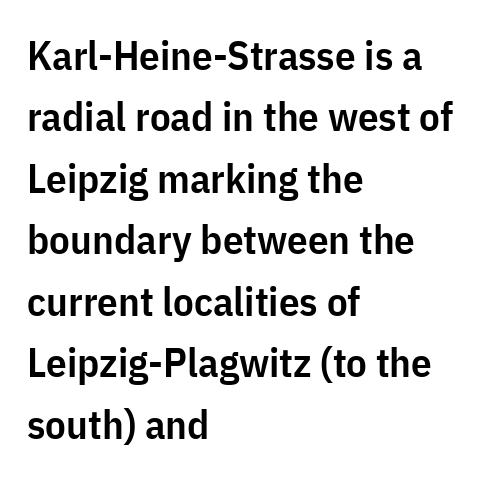
{"serif": "no", "italic": "no", "bold": "semi", "weight": "semibold", "width": "condensed", "stroke_contrast": "low", "x_height": "medium", "monospaced": "no", "underline": "no", "align": "left", "line_spacing": "normal", "line_spacing_ratio": 1.5, "letter_spacing": "normal", "letter_spacing_em": 0.0, "glyph_px": 41}
